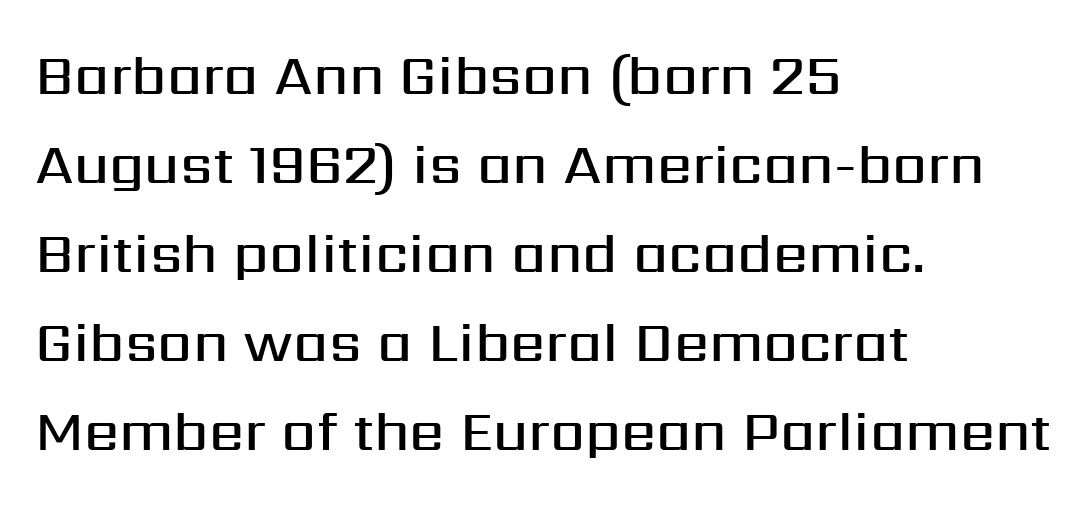
Q: Is the text bold? A: Semi-bold.
Q: Is the text italic (slanted)? A: No, it is upright.
Q: Is the typeface a serif or a sans-serif typeface? A: Sans-serif.
Q: Is the text underlined? A: No.
Q: How is the paragraph aligned? A: Left-aligned.
Q: Is the spacing between letters normal or unusually wide? A: Normal.
Q: Is the spacing between lines tight, normal or loose? A: Normal.
Q: Width (condensed, normal, or wide)? A: Normal.
Q: Stroke contrast? A: Medium.
Q: x-height? A: Medium.
Q: Monospaced? A: No.
